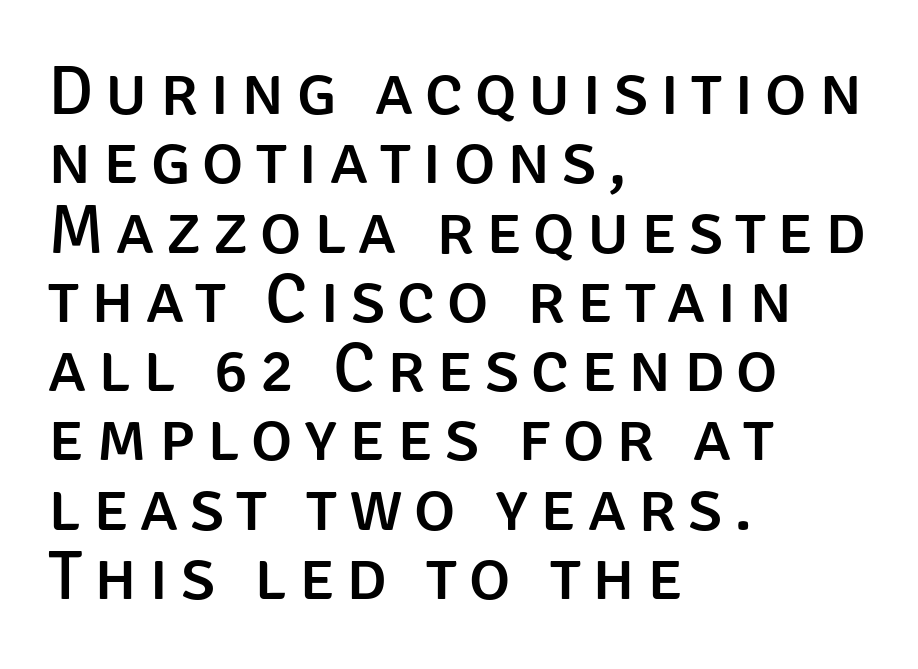
Do the letters lean? They stand straight. Leading: reduced. Does the copy run flush right? No — it runs flush left. Do the characters align in a grid? No, the font is proportional. Just letters on the line, the space beneath them empty. Stroke terminals: plain, sans-serif.
